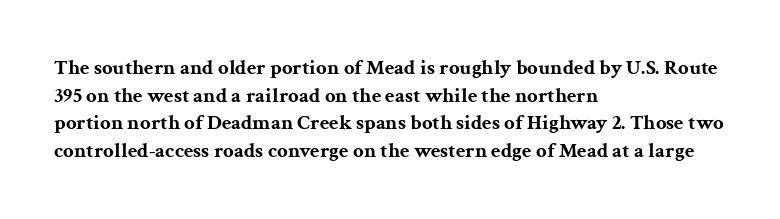
The image shows 21 px bold type, upright; set left-aligned, normal line spacing (1.31x), normal letter spacing, not underlined.
